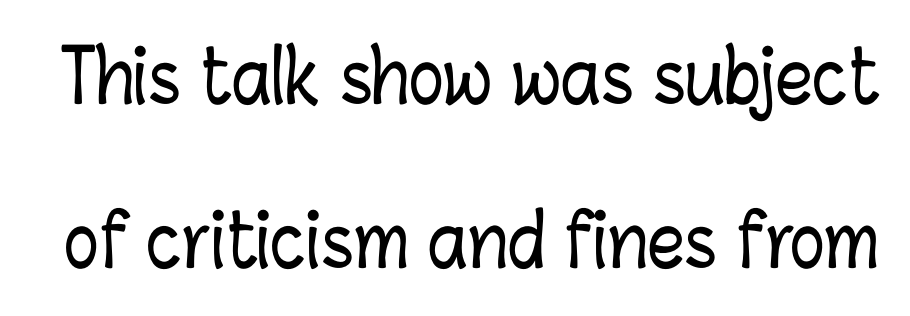
The image shows 73 px condensed type, upright; set loose line spacing (2.24x), normal letter spacing, not underlined; low stroke contrast and a medium x-height.
